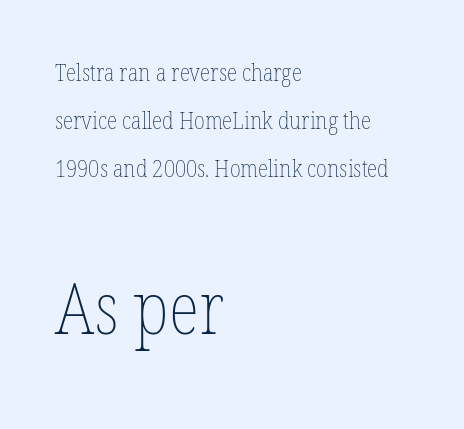
Heft: none added — not bold. You could not count columns in this text — the font is proportionally spaced. The letters stand upright; this is a roman face. The gap between lines stays unmarked. These lines stand farther apart than default settings would place them. Leftover space on each line is placed entirely after the last word.
